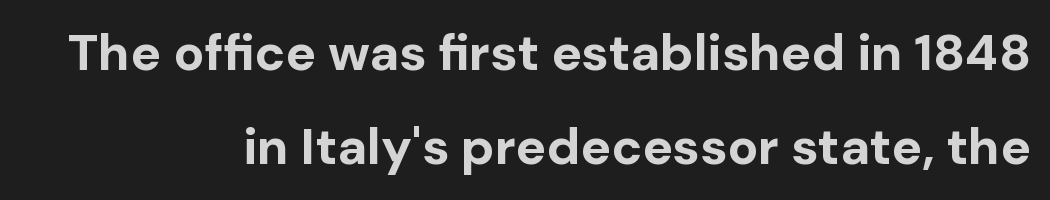
Q: Is the text bold? A: Yes.
Q: Is the text italic (slanted)? A: No, it is upright.
Q: Is the typeface a serif or a sans-serif typeface? A: Sans-serif.
Q: Is the text underlined? A: No.
Q: How is the paragraph aligned? A: Right-aligned.
Q: Is the spacing between letters normal or unusually wide? A: Normal.
Q: Width (condensed, normal, or wide)? A: Normal.
Q: Stroke contrast? A: Low.
Q: x-height? A: Medium.
Q: Monospaced? A: No.
